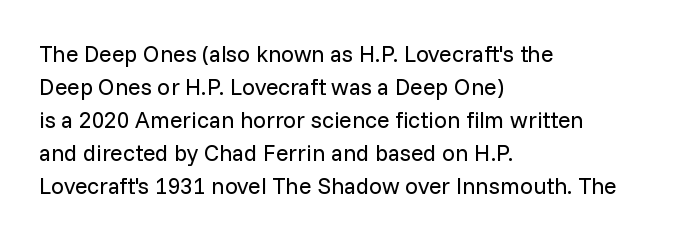
The image shows 23 px text type, upright; set left-aligned, normal line spacing (1.44x), normal letter spacing, not underlined.
